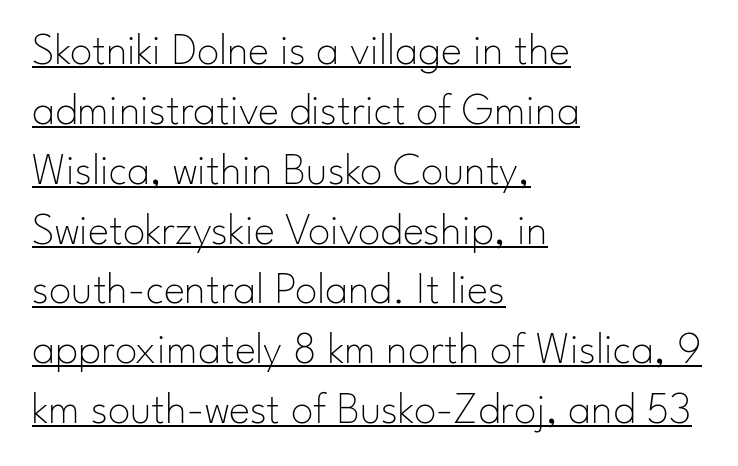
The image shows 45 px thin sans-serif type, upright; set left-aligned, normal line spacing (1.33x), normal letter spacing, underlined; low stroke contrast and a small x-height.
